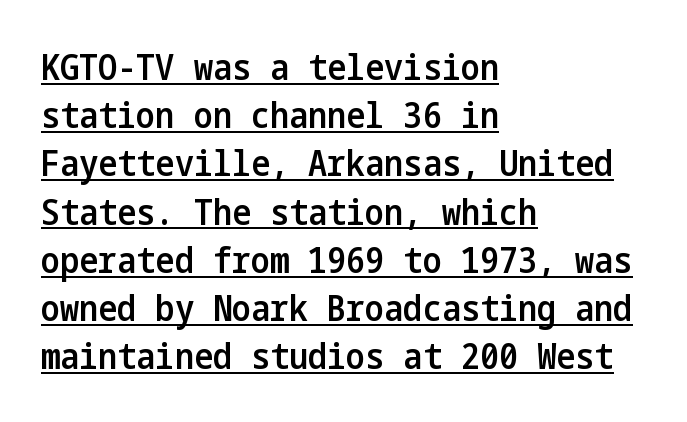
The paragraph has a hard left edge and a soft right edge. The lettering stays uniformly vertical, giving the passage a roman look. The glyphs are accompanied by a horizontal stroke just below them. The lines sit at an ordinary, default distance from one another.
